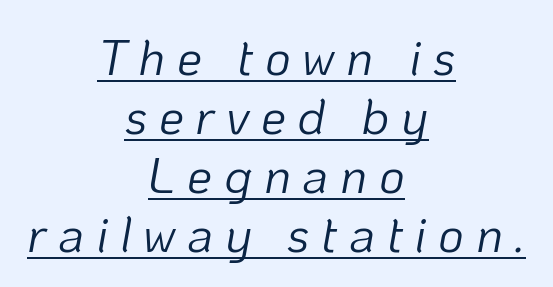
Q: Is the text bold? A: No.
Q: Is the text italic (slanted)? A: Yes, it leans right by about 10 degrees.
Q: Is the text underlined? A: Yes.
Q: How is the paragraph aligned? A: Centered.
Q: Is the spacing between letters normal or unusually wide? A: Unusually wide.
Q: Width (condensed, normal, or wide)? A: Normal.
Q: Stroke contrast? A: Low.
Q: x-height? A: Medium.
Q: Monospaced? A: No.
